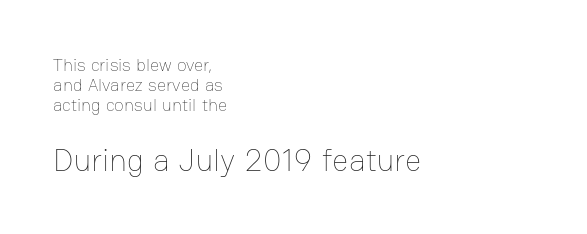
The image shows 32 px thin type, upright; set left-aligned, tight line spacing (1.11x), normal letter spacing, not underlined; the second (bottom) block is 1.78x larger; low stroke contrast and a medium x-height.
